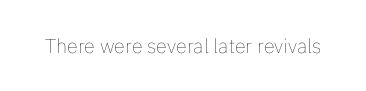
Q: Is the text bold? A: No.
Q: Is the text italic (slanted)? A: No, it is upright.
Q: Is the text underlined? A: No.
Q: Is the spacing between letters normal or unusually wide? A: Normal.
